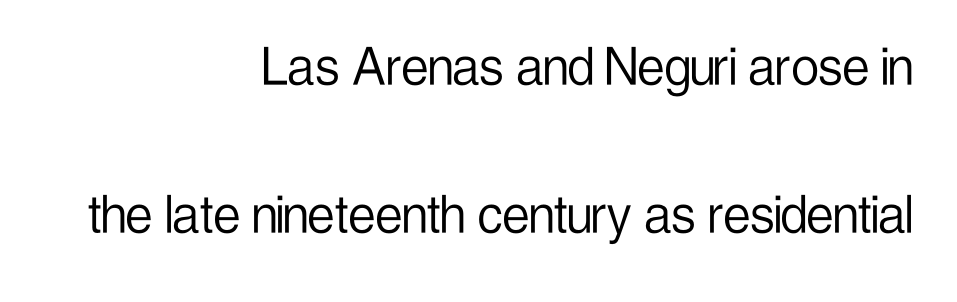
Q: Is the text bold? A: No.
Q: Is the text italic (slanted)? A: No, it is upright.
Q: Is the typeface a serif or a sans-serif typeface? A: Sans-serif.
Q: Is the text underlined? A: No.
Q: How is the paragraph aligned? A: Right-aligned.
Q: Is the spacing between letters normal or unusually wide? A: Normal.
Q: Is the spacing between lines tight, normal or loose? A: Loose.
Q: Width (condensed, normal, or wide)? A: Condensed.
Q: Stroke contrast? A: Low.
Q: x-height? A: Medium.
Q: Monospaced? A: No.
